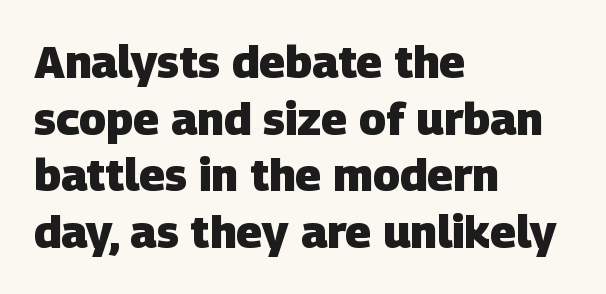
{"serif": "no", "bold": "yes", "weight": "heavy", "width": "normal", "stroke_contrast": "low", "x_height": "large", "monospaced": "no", "underline": "no", "align": "left", "line_spacing": "normal", "line_spacing_ratio": 1.26, "letter_spacing": "normal", "letter_spacing_em": 0.0, "glyph_px": 45}
